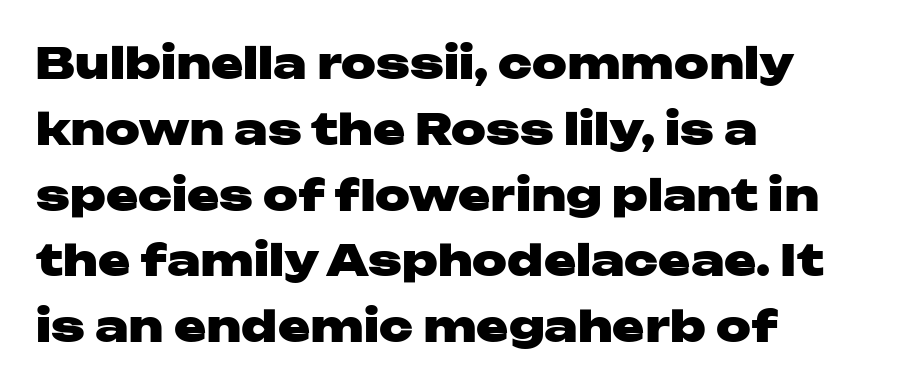
The lines in this sample share a left origin and differ only in where they stop. Look at the tracking — it's just the regular setting, nothing added. Note: no serifs on the glyphs. If you drew a line through each stem, it would be perfectly vertical.
